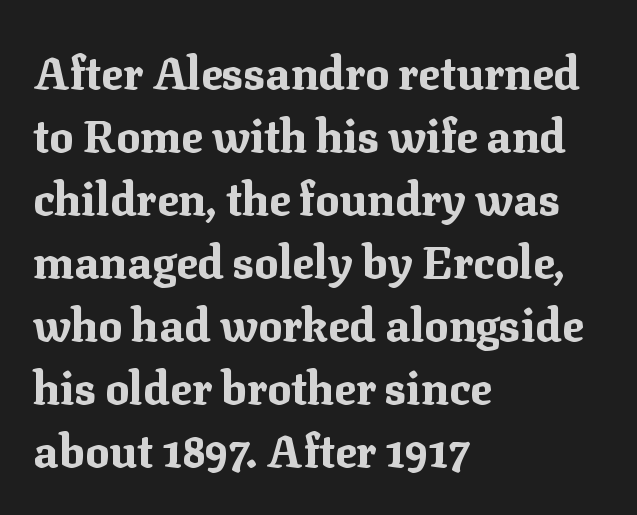
Clear beneath every line of the passage. Vertical spacing — default. Compared with a centered layout, this one pins lines to the left instead. The face used here is seriffed, in the tradition of book romans. You'd pick this weight for a headline — it's a proper bold. Proportional: the letters do not fall into vertical columns.
